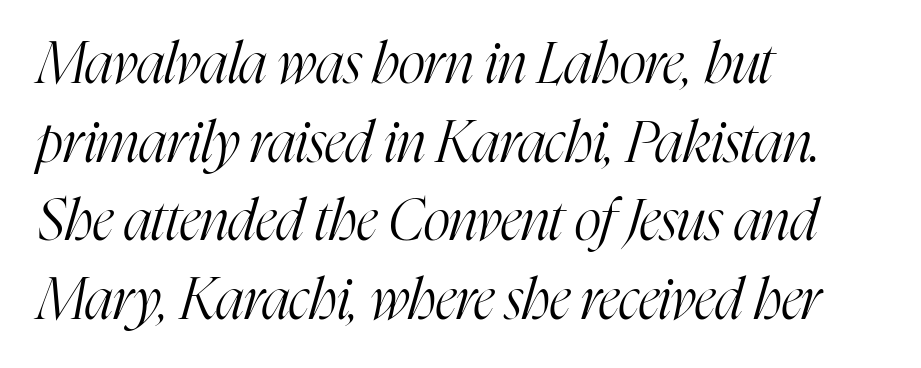
Q: Is the text bold? A: No.
Q: Is the text italic (slanted)? A: Yes, it leans right by about 16 degrees.
Q: Is the typeface a serif or a sans-serif typeface? A: Serif.
Q: Is the text underlined? A: No.
Q: How is the paragraph aligned? A: Left-aligned.
Q: Is the spacing between letters normal or unusually wide? A: Normal.
Q: Is the spacing between lines tight, normal or loose? A: Normal.
Q: Width (condensed, normal, or wide)? A: Condensed.
Q: Stroke contrast? A: High.
Q: x-height? A: Medium.
Q: Monospaced? A: No.
